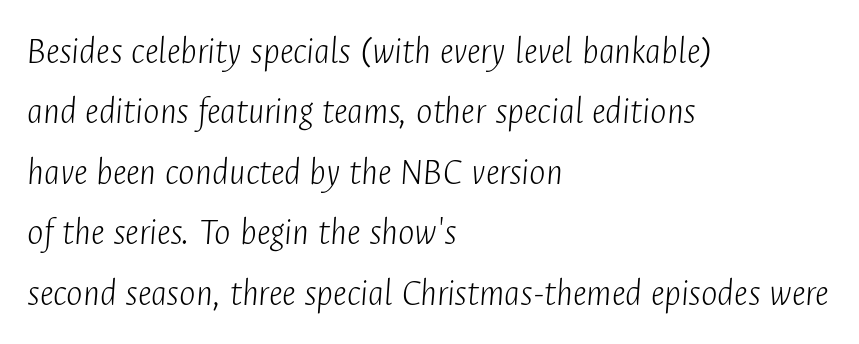
Q: Is the text bold? A: No.
Q: Is the text italic (slanted)? A: Yes, it leans right by about 4 degrees.
Q: Is the text underlined? A: No.
Q: How is the paragraph aligned? A: Left-aligned.
Q: Is the spacing between letters normal or unusually wide? A: Normal.
Q: Is the spacing between lines tight, normal or loose? A: Normal.
Q: Width (condensed, normal, or wide)? A: Condensed.
Q: Stroke contrast? A: Low.
Q: x-height? A: Medium.
Q: Monospaced? A: No.
